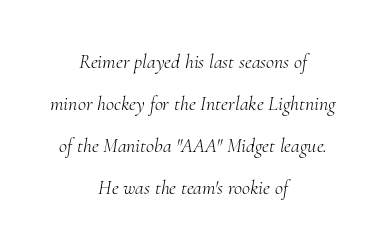
Q: Is the text bold? A: No.
Q: Is the text italic (slanted)? A: Yes, it leans right by about 10 degrees.
Q: Is the text underlined? A: No.
Q: How is the paragraph aligned? A: Centered.
Q: Is the spacing between letters normal or unusually wide? A: Normal.
Q: Is the spacing between lines tight, normal or loose? A: Loose.
